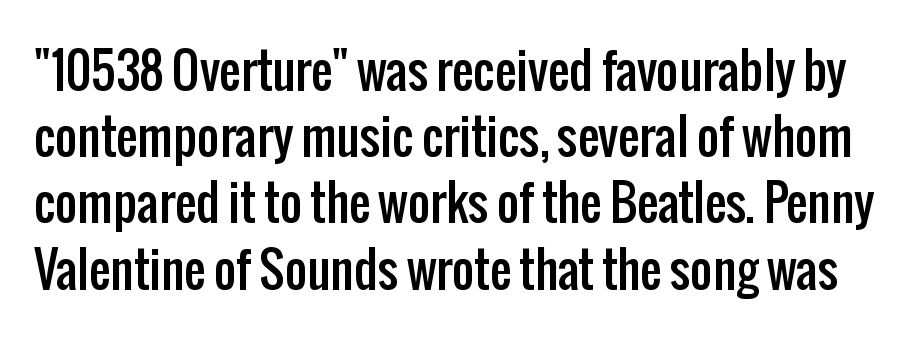
{"serif": "no", "italic": "no", "width": "condensed", "stroke_contrast": "low", "x_height": "medium", "monospaced": "no", "underline": "no", "line_spacing": "normal", "line_spacing_ratio": 1.38, "letter_spacing": "normal", "letter_spacing_em": 0.0, "glyph_px": 48}
